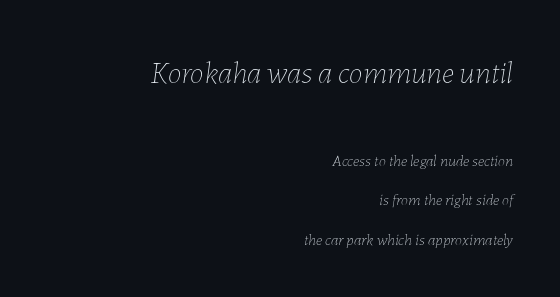
Q: Is the text bold? A: No.
Q: Is the text italic (slanted)? A: Yes, it leans right by about 7 degrees.
Q: Is the text underlined? A: No.
Q: How is the paragraph aligned? A: Right-aligned.
Q: Is the spacing between letters normal or unusually wide? A: Normal.
Q: Is the spacing between lines tight, normal or loose? A: Loose.
Q: Which block of text is set in a larger size, the first (top) or the second (bottom)? A: The first (top) one.
Q: Width (condensed, normal, or wide)? A: Normal.
Q: Stroke contrast? A: Low.
Q: x-height? A: Medium.
Q: Monospaced? A: No.
